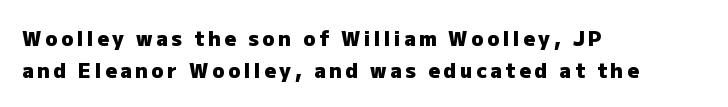
Q: Is the text bold? A: Yes.
Q: Is the text italic (slanted)? A: No, it is upright.
Q: Is the text underlined? A: No.
Q: How is the paragraph aligned? A: Left-aligned.
Q: Is the spacing between lines tight, normal or loose? A: Normal.
